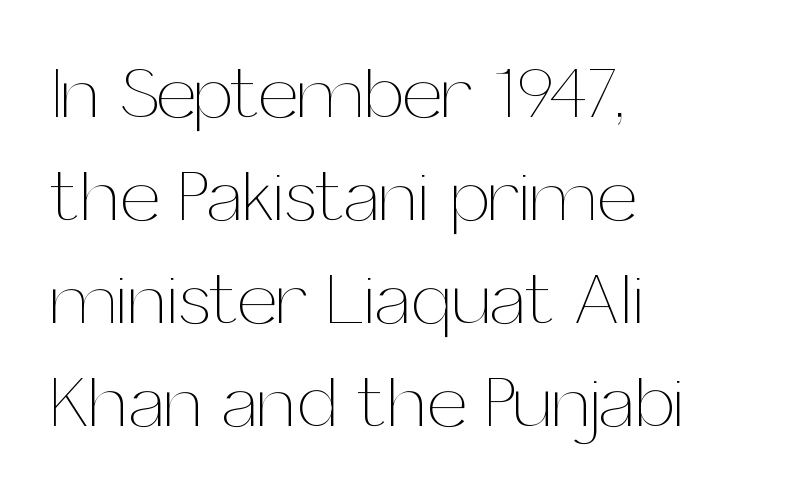
{"italic": "no", "bold": "no", "weight": "thin", "width": "normal", "stroke_contrast": "medium", "x_height": "medium", "monospaced": "no", "underline": "no", "align": "left", "line_spacing": "normal", "line_spacing_ratio": 1.43, "letter_spacing": "normal", "letter_spacing_em": 0.0, "glyph_px": 72}
